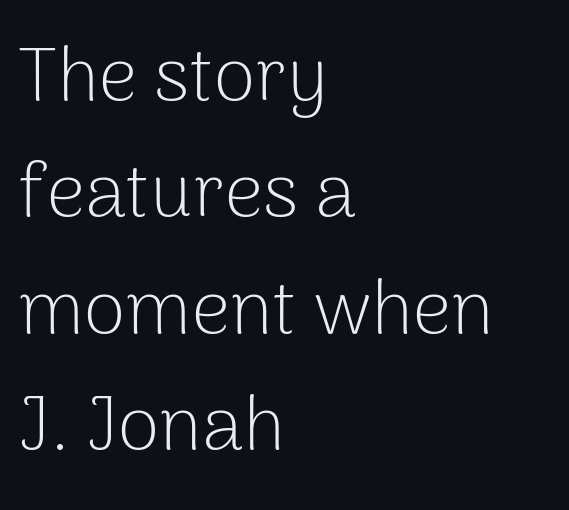
The image shows 76 px light sans-serif type, upright; set left-aligned, normal line spacing (1.53x), normal letter spacing, not underlined; low stroke contrast and a medium x-height.
